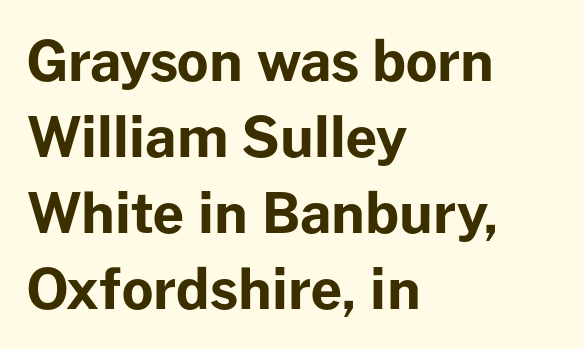
{"serif": "no", "italic": "no", "bold": "yes", "weight": "bold", "width": "normal", "stroke_contrast": "low", "x_height": "medium", "monospaced": "no", "underline": "no", "align": "left", "line_spacing": "normal", "line_spacing_ratio": 1.38, "letter_spacing": "normal", "letter_spacing_em": 0.0, "glyph_px": 55}
